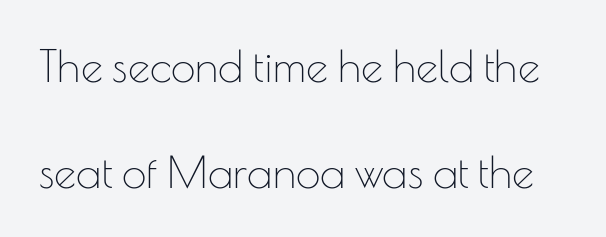
The passage shown stacks its lines with a broad gap. This rendering employs a face without finishing strokes, i.e., a sans-serif. Characters remain perfectly vertical along every line. Spacing verdict: proportional, widths tailored to each character. Is this a heavy cut? Hardly; it is regular or lighter.
